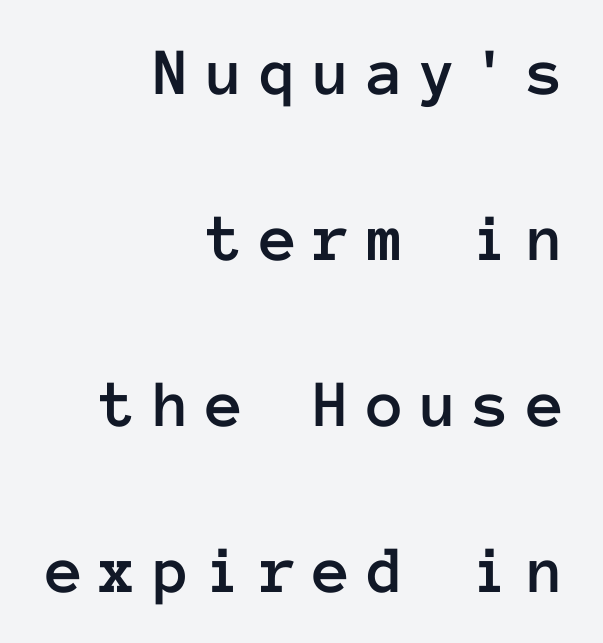
The gaps between neighbouring characters are conspicuously large. The rag falls on the left side of this text block. One glance says open: line gaps are wider than usual. Only glyphs here, with clear space below each row. The lettering stays uniformly vertical, giving the passage a roman look.
